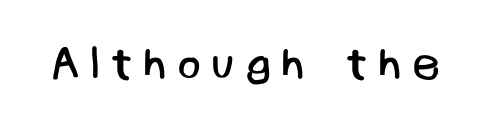
Bare-footed words on every line. A quiet, ordinary-to-light weight characterises the typeface. A typesetter would call this heavily tracked-out type. Observe the absence of serifs on each vertical stroke in this sample.
